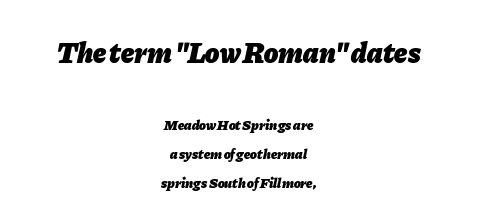
The image shows 29 px heavy type, italic (leaning right); set centered, loose line spacing (2.08x), normal letter spacing, not underlined; the first (top) block is 2.07x larger; low stroke contrast and a medium x-height.
